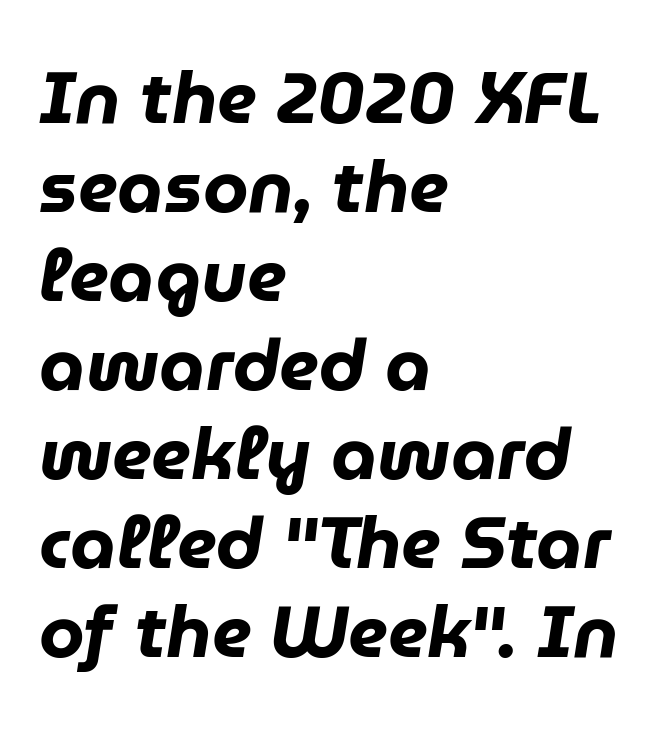
The image shows 73 px heavy type, italic (leaning right); set left-aligned, line spacing 1.22x, normal letter spacing, not underlined; low stroke contrast and a medium x-height.
